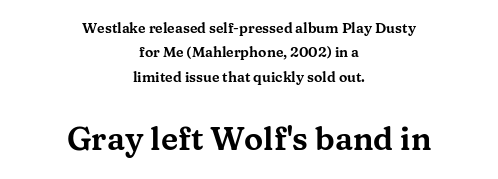
{"serif": "yes", "italic": "no", "width": "wide", "stroke_contrast": "medium", "x_height": "medium", "monospaced": "no", "underline": "no", "align": "center", "line_spacing_ratio": 1.75, "letter_spacing": "normal", "letter_spacing_em": 0.0, "larger_block": "second", "size_ratio": 2.29, "glyph_px": 32}
